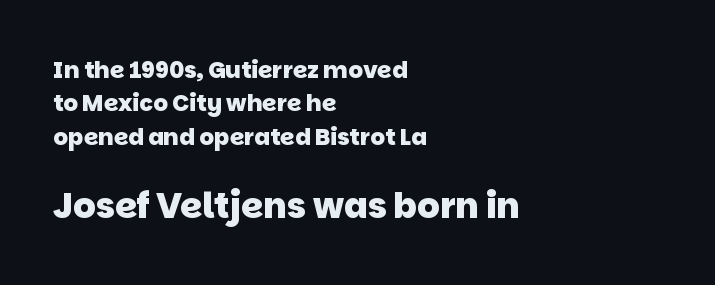
Serif or sans? Sans — the stroke terminals are bare. You'd pick this weight for a headline — it's a proper bold. Baseline-to-baseline distance is the conventional proportion of letter height. Caption: multi-line text, flush left, ragged right.
